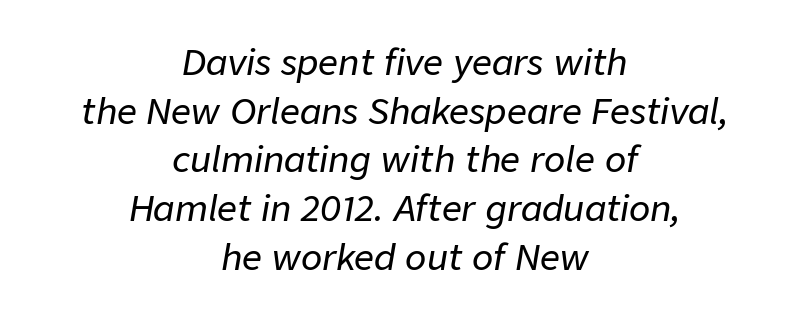
Note the varied advance widths — an 'i' is clearly narrower than an 'm'. Does extra space separate the letters? No, they use regular spacing. The letters are slanted; this is an italic face. Beneath every word, the page is bare.
